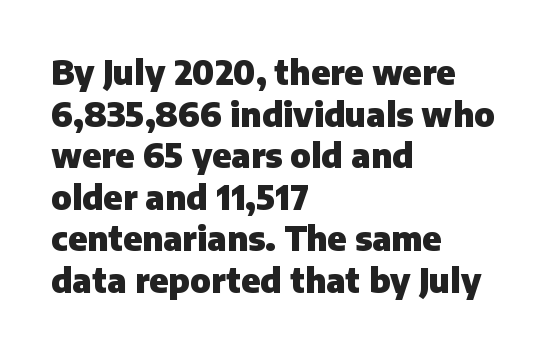
The space between consecutive lines is moderate. The face used here is rendered with its standard letterfit. Regarding serifs, this sample does without them. Style check: upright. Just letters on the line, the space beneath them empty. Does the weight exceed regular? Yes, all the way to bold.
